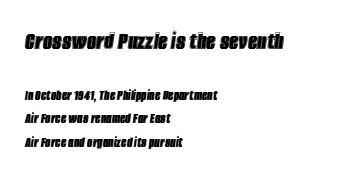
Each line starts at the same left margin while the right side varies. Notice how descenders clear the ascenders below comfortably — that's standard leading. Rendered with sloped, italic letterforms. The face used here appears at its bigger size in the upper chunk.
